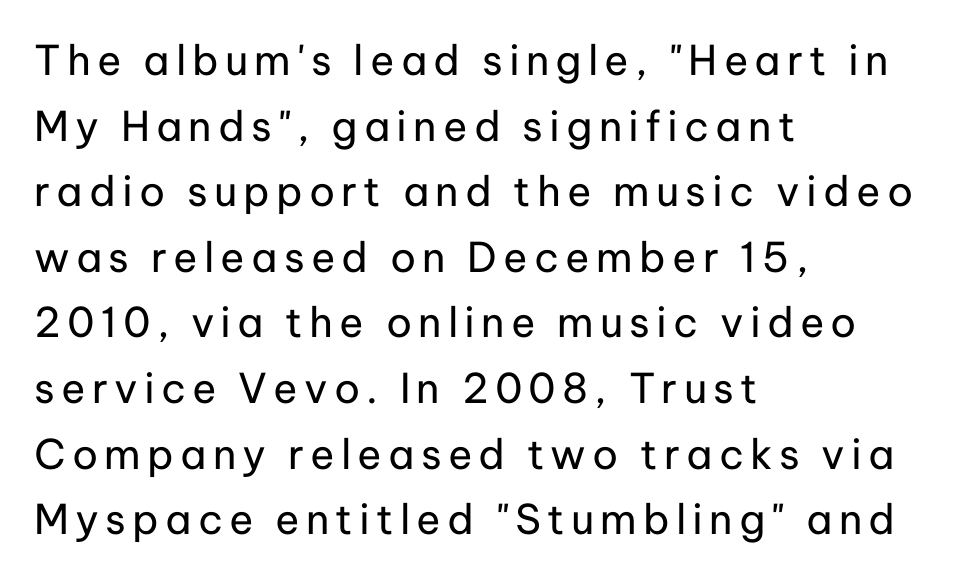
Horizontally, the lines are justified to the leading edge only. No letter is thick-stroked: the sample isn't bold. Is there much room between lines? A standard amount, neither cramped nor airy. These lines are rendered in a variable-pitch font.
